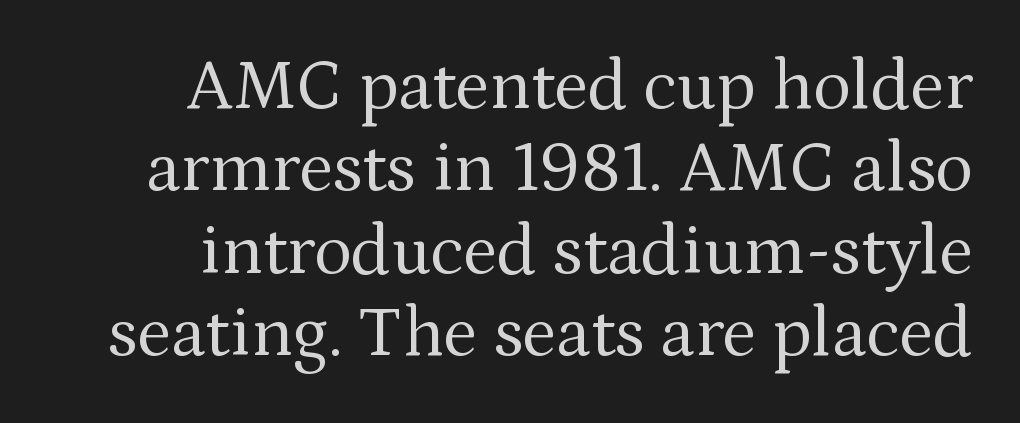
The image shows 71 px regular-weight serif type, upright; set right-aligned, line spacing 1.16x, normal letter spacing, not underlined; medium stroke contrast and a medium x-height.
